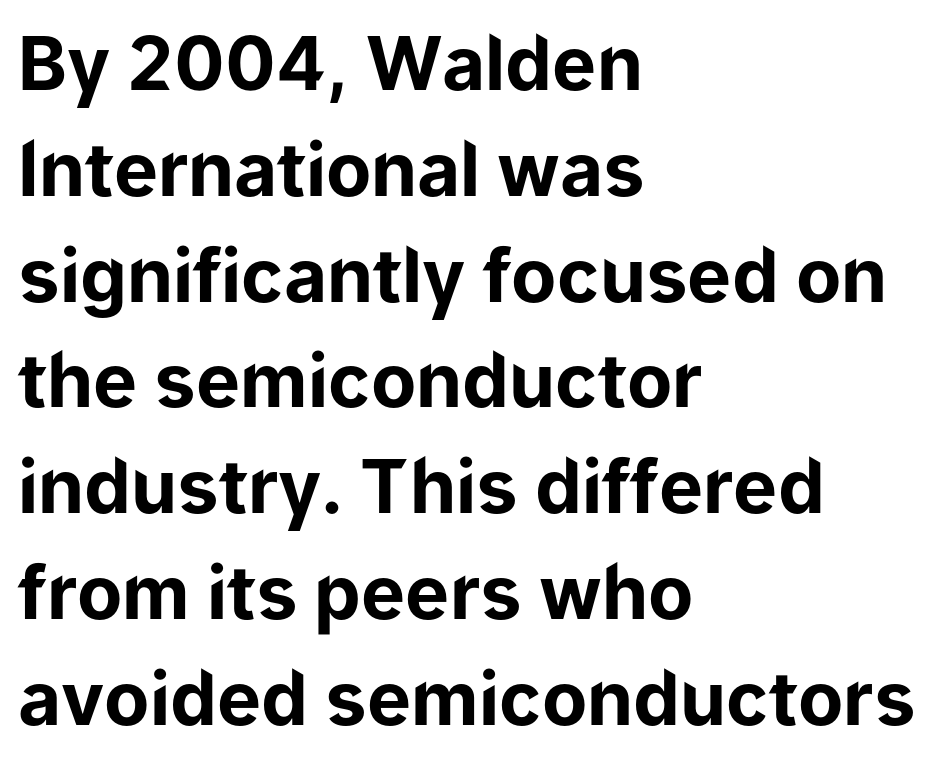
Q: Is the text bold? A: Yes.
Q: Is the text italic (slanted)? A: No, it is upright.
Q: Is the typeface a serif or a sans-serif typeface? A: Sans-serif.
Q: Is the text underlined? A: No.
Q: How is the paragraph aligned? A: Left-aligned.
Q: Is the spacing between letters normal or unusually wide? A: Normal.
Q: Is the spacing between lines tight, normal or loose? A: Normal.
Q: Width (condensed, normal, or wide)? A: Normal.
Q: Stroke contrast? A: Low.
Q: x-height? A: Medium.
Q: Monospaced? A: No.
